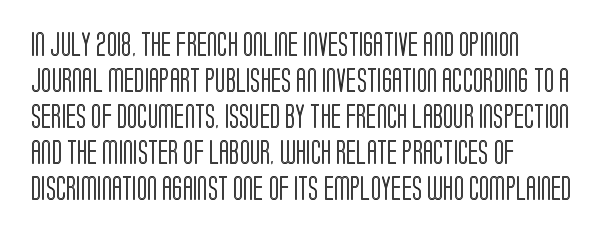
{"italic": "no", "underline": "no", "align": "left", "line_spacing": "normal", "line_spacing_ratio": 1.5, "letter_spacing": "normal", "letter_spacing_em": 0.0, "glyph_px": 24}
